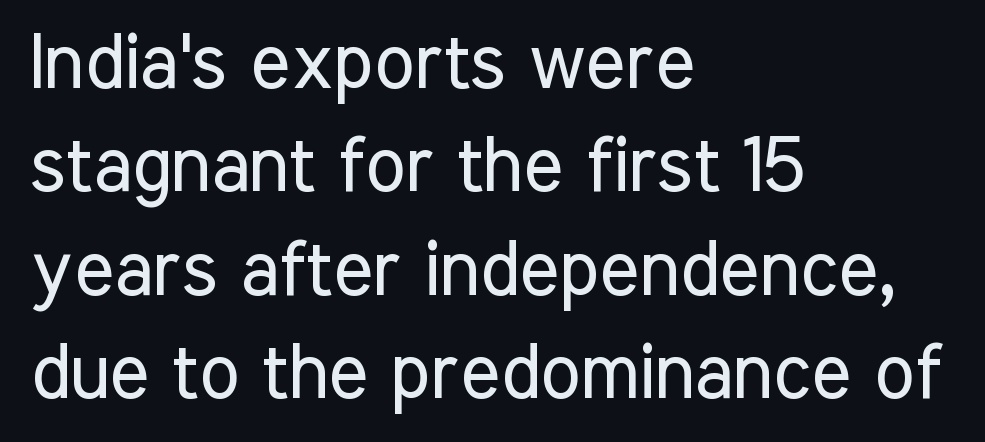
{"serif": "no", "italic": "no", "bold": "no", "weight": "regular", "width": "condensed", "stroke_contrast": "low", "x_height": "medium", "monospaced": "no", "underline": "no", "align": "left", "line_spacing": "normal", "line_spacing_ratio": 1.36, "letter_spacing": "normal", "letter_spacing_em": 0.0, "glyph_px": 76}
